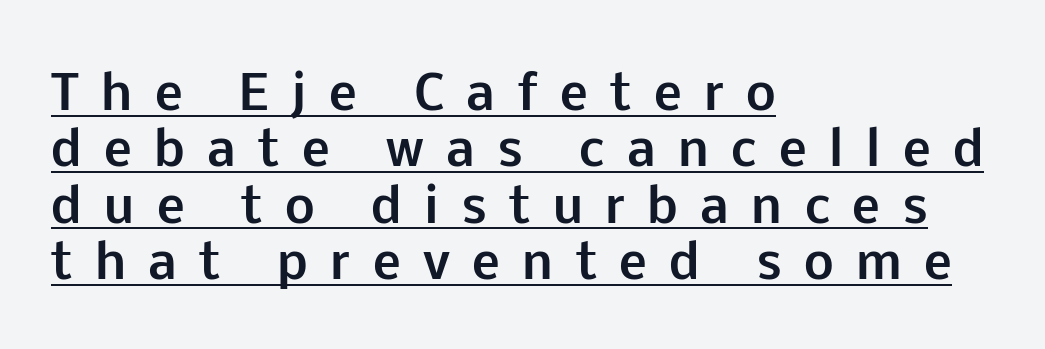
Q: Is the text bold? A: Yes.
Q: Is the text italic (slanted)? A: No, it is upright.
Q: Is the typeface a serif or a sans-serif typeface? A: Sans-serif.
Q: Is the text underlined? A: Yes.
Q: How is the paragraph aligned? A: Left-aligned.
Q: Is the spacing between letters normal or unusually wide? A: Unusually wide.
Q: Width (condensed, normal, or wide)? A: Normal.
Q: Stroke contrast? A: Low.
Q: x-height? A: Medium.
Q: Monospaced? A: No.
